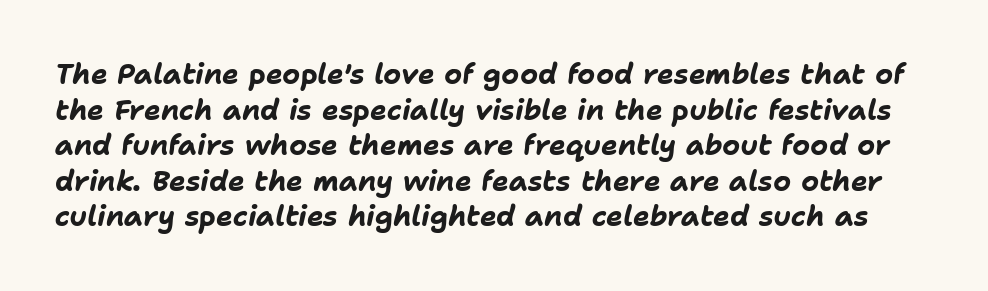
The image shows 28 px bold type, italic (leaning right); set normal line spacing (1.27x), normal letter spacing, not underlined; low stroke contrast and a medium x-height.
